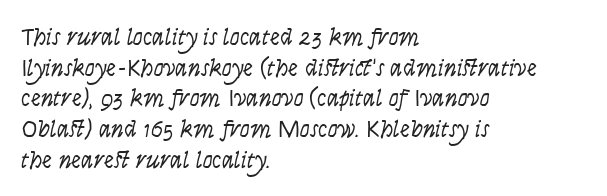
{"italic": "yes", "lean": "right", "slant_degrees": 9, "bold": "no", "underline": "no", "align": "left", "line_spacing_ratio": 1.23, "letter_spacing": "normal", "letter_spacing_em": 0.0, "glyph_px": 25}
